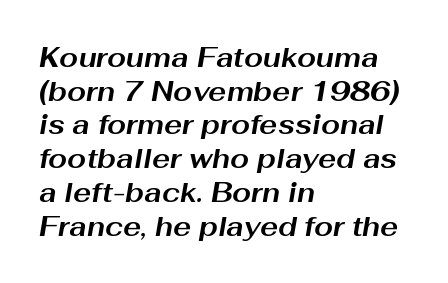
Typesetter's note: full bold, strokes at maximum text heaviness. In terms of letterspacing, this is plain default setting. Normally led — the rows are evenly, conventionally spaced. A student would call this left alignment; a typographer would say flush left, rag right.
